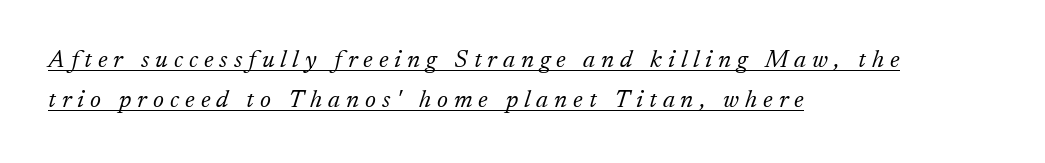
{"italic": "yes", "lean": "right", "slant_degrees": 17, "bold": "no", "underline": "yes", "align": "left", "line_spacing": "normal", "line_spacing_ratio": 1.61, "letter_spacing": "wide", "letter_spacing_em": 0.24, "glyph_px": 25}
